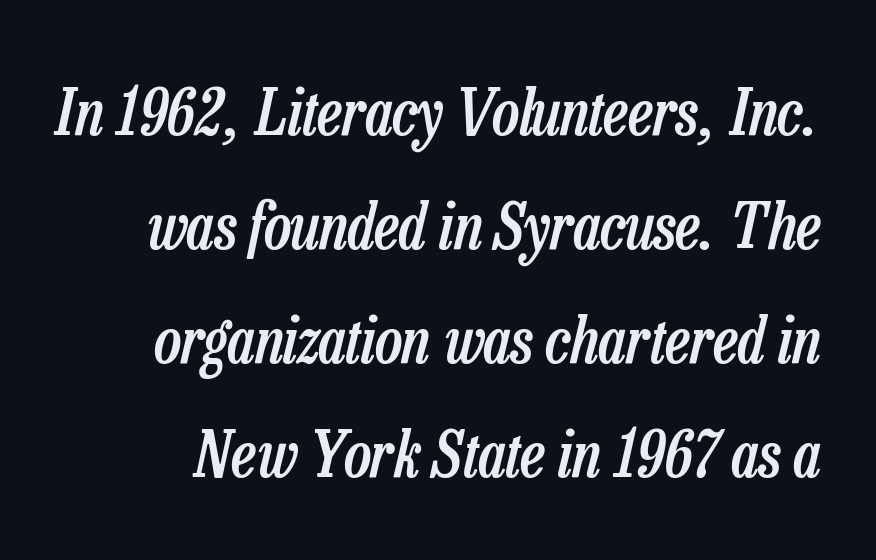
Here the designer chose a conventional face with non-uniform glyph widths. Descenders are the only things crossing below the line. Its strokes are somewhat broadened, the hallmark of semibold type. Compared with ordinary roman type, these characters are visibly tilted. Students, note that the glyphs here touch the page at normal intervals.
